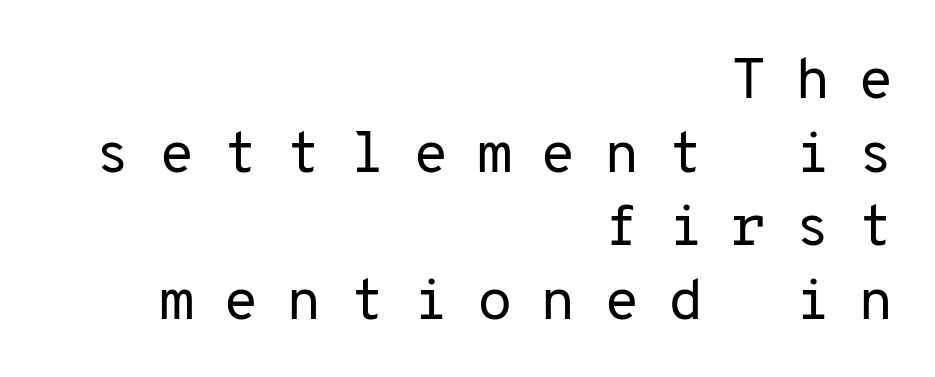
The setting favours the right margin, as signatures and pull-quotes sometimes do. The face used here is monospaced, like something from a code editor. The font family rendered here belongs to the sans-serif group. The foot of each line stays bare and open. Think standard paragraph weight, or any step lighter than that. The letters are spread apart with noticeably loose tracking.
